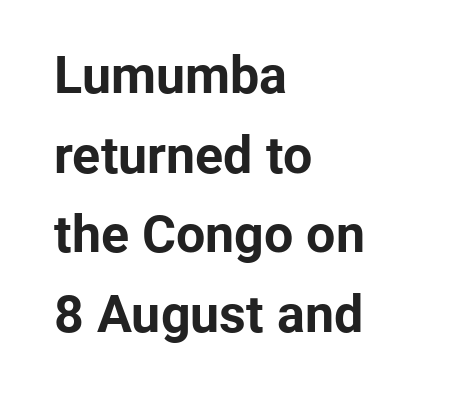
What's the leading like? Ordinary, nothing unusual. Pretty heavy lettering here — definitely bold. The glyphs in this specimen are sans serif. Nope, not italic — everything's standing straight.
